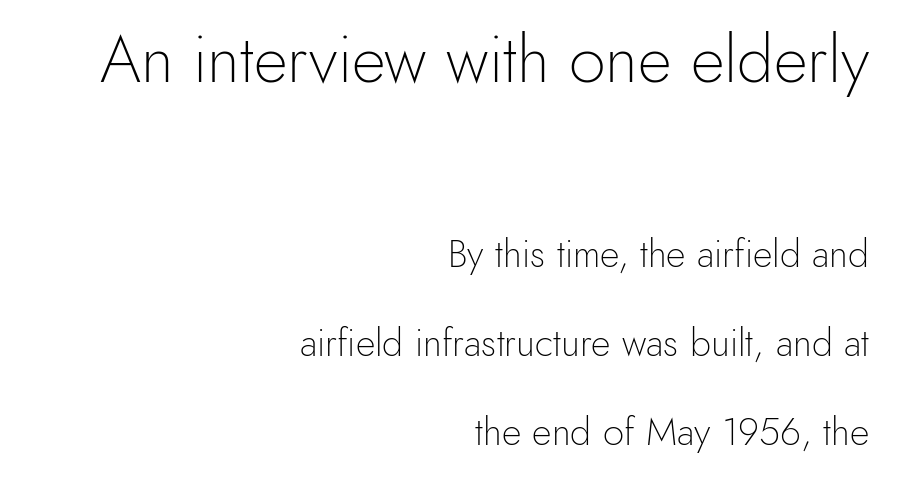
{"serif": "no", "italic": "no", "bold": "no", "weight": "light", "width": "normal", "x_height": "small", "monospaced": "no", "underline": "no", "align": "right", "line_spacing": "loose", "line_spacing_ratio": 2.34, "letter_spacing": "normal", "letter_spacing_em": 0.0, "larger_block": "first", "size_ratio": 1.74, "glyph_px": 66}
